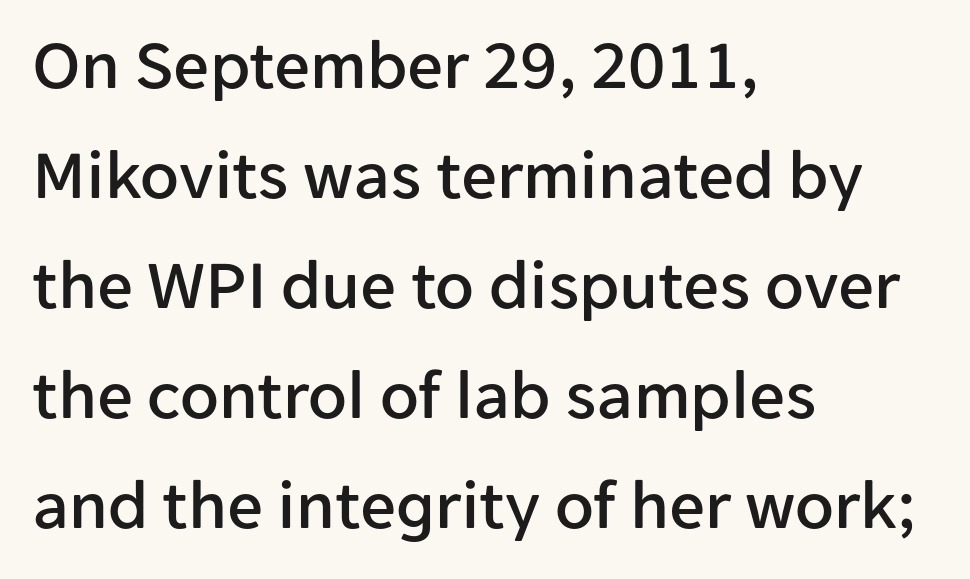
Q: Is the text italic (slanted)? A: No, it is upright.
Q: Is the typeface a serif or a sans-serif typeface? A: Sans-serif.
Q: Is the text underlined? A: No.
Q: How is the paragraph aligned? A: Left-aligned.
Q: Is the spacing between letters normal or unusually wide? A: Normal.
Q: Is the spacing between lines tight, normal or loose? A: Normal.
Q: Width (condensed, normal, or wide)? A: Normal.
Q: Stroke contrast? A: Low.
Q: x-height? A: Medium.
Q: Monospaced? A: No.
